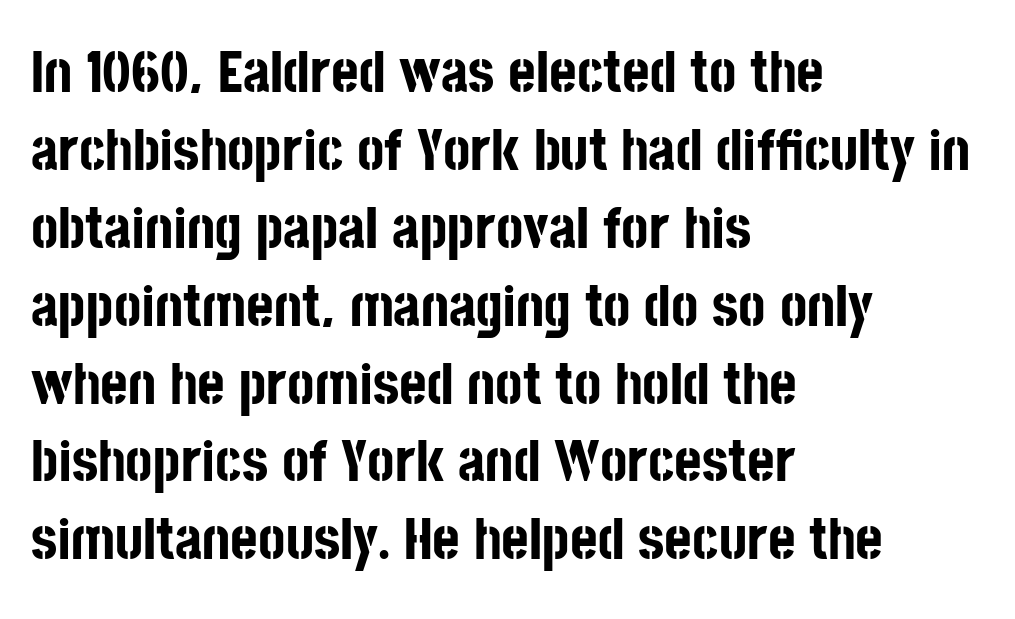
{"serif": "no", "italic": "no", "bold": "yes", "weight": "bold", "width": "condensed", "stroke_contrast": "low", "x_height": "large", "monospaced": "no", "underline": "no", "align": "left", "line_spacing": "normal", "line_spacing_ratio": 1.32, "letter_spacing": "normal", "letter_spacing_em": 0.0, "glyph_px": 59}
